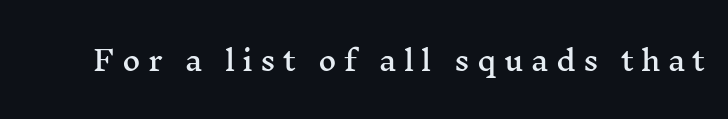
Typographically, this falls in the serif category. You could not count columns in this text — the font is proportionally spaced. Tall strokes in this sample are plumb rather than angled. The specimen omits any rule beneath the text block's lines.
